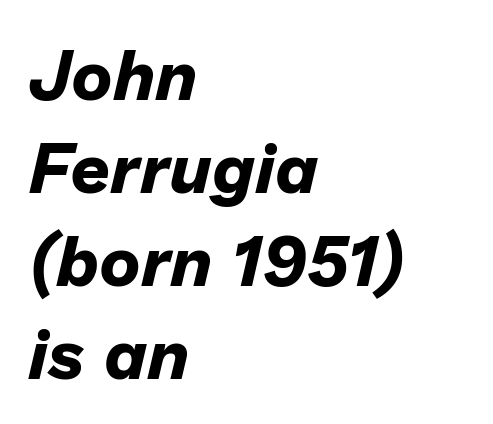
Q: Is the text bold? A: Yes.
Q: Is the text italic (slanted)? A: Yes, it leans right by about 13 degrees.
Q: Is the text underlined? A: No.
Q: How is the paragraph aligned? A: Left-aligned.
Q: Is the spacing between letters normal or unusually wide? A: Normal.
Q: Is the spacing between lines tight, normal or loose? A: Normal.
Q: Width (condensed, normal, or wide)? A: Normal.
Q: Stroke contrast? A: Low.
Q: x-height? A: Medium.
Q: Monospaced? A: No.
